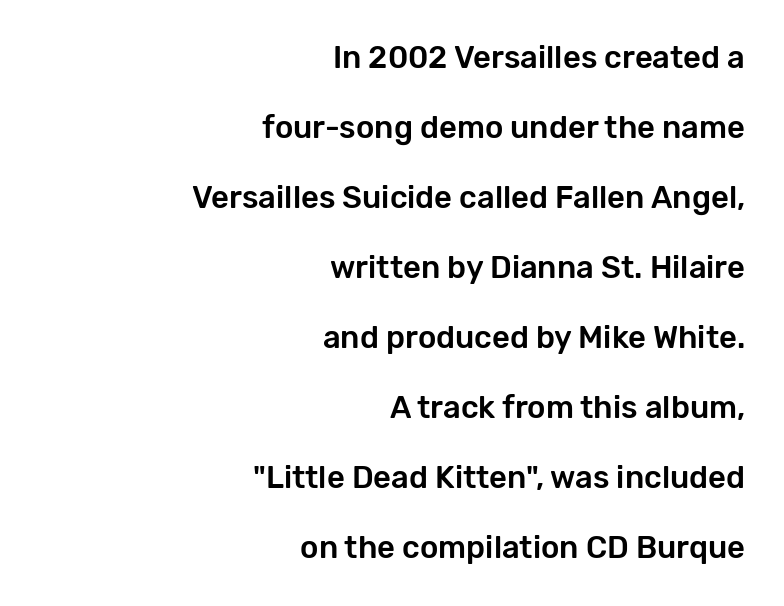
Each letter keeps its own natural width here, so spacing adapts to shape. The lettering holds an erect, upright posture throughout. Is this a sans? Yes — the strokes have no serifs. The baseline area is clear. Vertically, the passage feels expansive, rows floating well apart. Is the block centered? No — it sits flush against the right margin.
